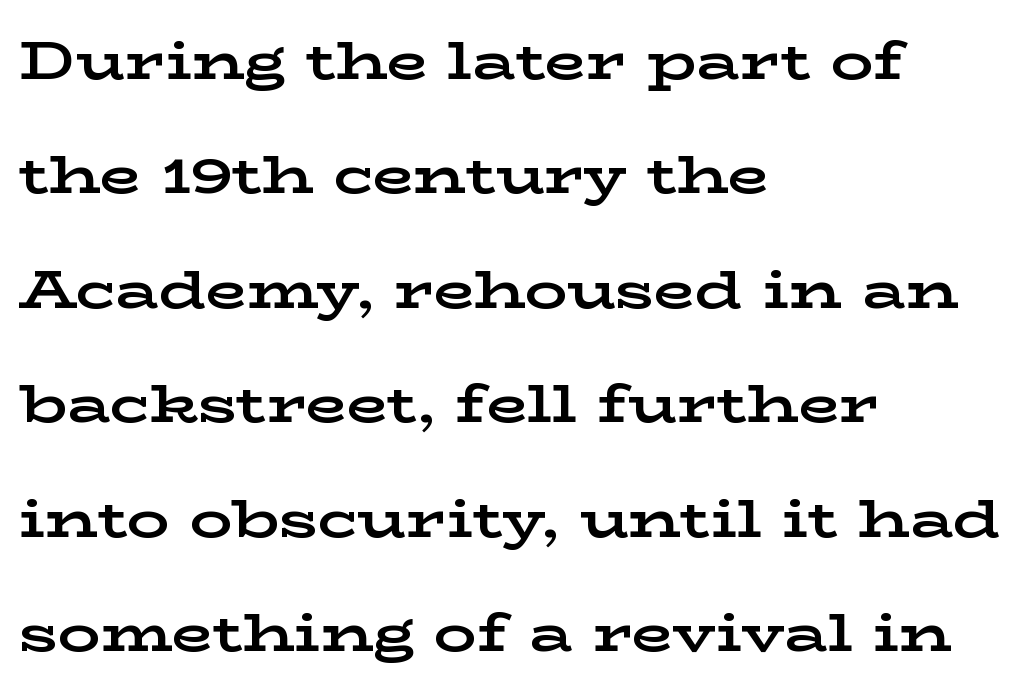
Q: Is the text bold? A: Yes.
Q: Is the text italic (slanted)? A: No, it is upright.
Q: Is the typeface a serif or a sans-serif typeface? A: Serif.
Q: Is the text underlined? A: No.
Q: How is the paragraph aligned? A: Left-aligned.
Q: Is the spacing between letters normal or unusually wide? A: Normal.
Q: Is the spacing between lines tight, normal or loose? A: Loose.
Q: Width (condensed, normal, or wide)? A: Wide.
Q: Stroke contrast? A: Low.
Q: x-height? A: Medium.
Q: Monospaced? A: No.
